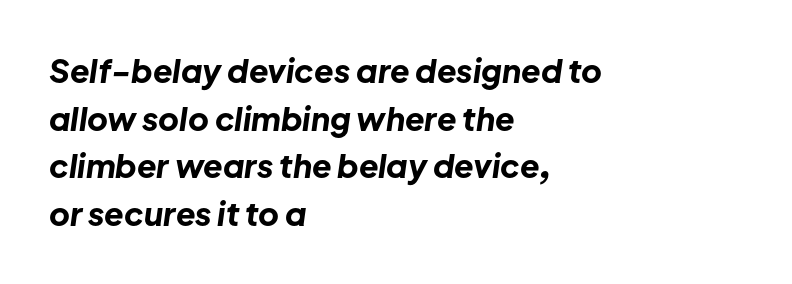
Rows of type keep a routine distance in the vertical direction. Italic? Definitely — the glyphs are oblique. Chunky letters — that's bold for sure. Words float on clear page, feet unadorned. Each line starts at the same left margin while the right side varies. These lines are rendered in a variable-pitch font.
